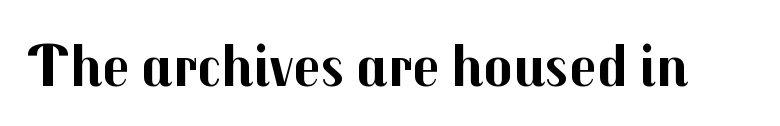
The image shows 60 px bold sans-serif type, upright; set normal letter spacing, not underlined; medium stroke contrast and a medium x-height.
